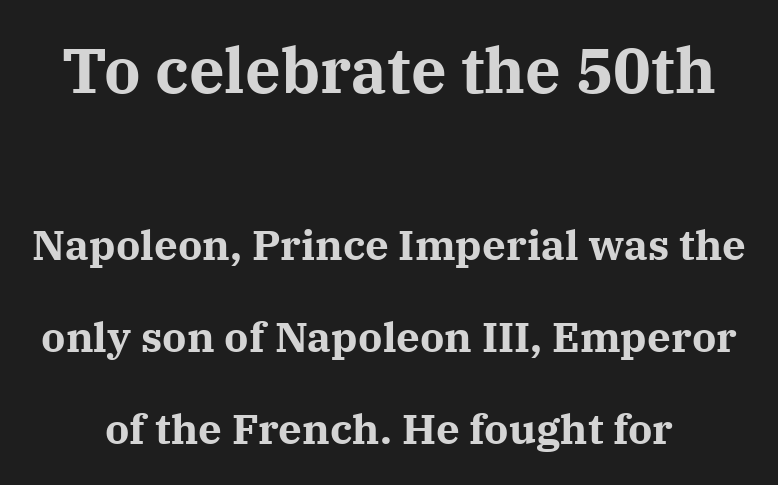
The image shows 63 px bold serif type, upright; set loose line spacing (2.19x), normal letter spacing, not underlined; the first (top) block is 1.5x larger; medium stroke contrast and a medium x-height.
